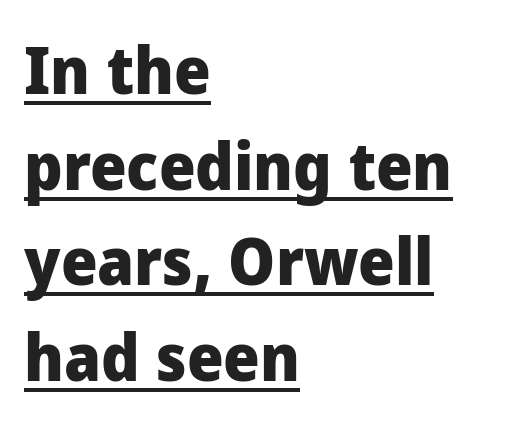
The string is rendered with underlining switched on. The letters advance in unequal steps, a hallmark of proportional type. A roman cut, with each character standing at attention. To sum up the face: it is a sans, with no serifs. This rendering uses left alignment, leaving the right contour irregular.
